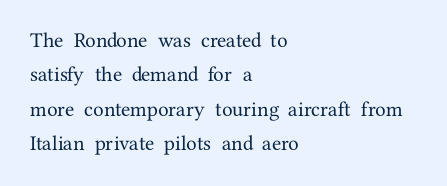
{"italic": "no", "underline": "no", "align": "left", "line_spacing": "normal", "line_spacing_ratio": 1.64, "letter_spacing": "normal", "letter_spacing_em": 0.0, "glyph_px": 21}
